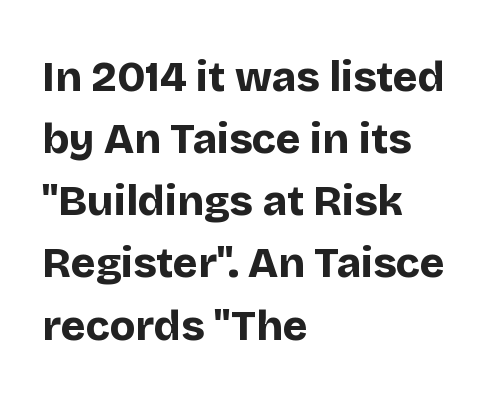
{"serif": "no", "italic": "no", "bold": "yes", "weight": "bold", "width": "normal", "stroke_contrast": "low", "x_height": "large", "monospaced": "no", "underline": "no", "align": "left", "line_spacing": "normal", "line_spacing_ratio": 1.48, "letter_spacing": "normal", "letter_spacing_em": 0.0, "glyph_px": 42}
